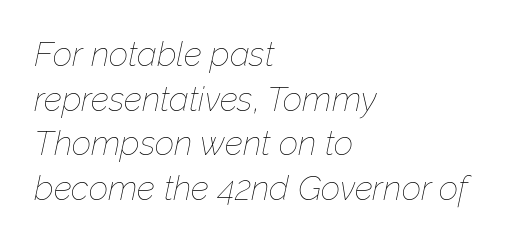
Q: Is the text bold? A: No.
Q: Is the text italic (slanted)? A: Yes, it leans right by about 12 degrees.
Q: Is the text underlined? A: No.
Q: How is the paragraph aligned? A: Left-aligned.
Q: Is the spacing between letters normal or unusually wide? A: Normal.
Q: Is the spacing between lines tight, normal or loose? A: Normal.
Q: Width (condensed, normal, or wide)? A: Normal.
Q: Stroke contrast? A: Low.
Q: x-height? A: Medium.
Q: Monospaced? A: No.
